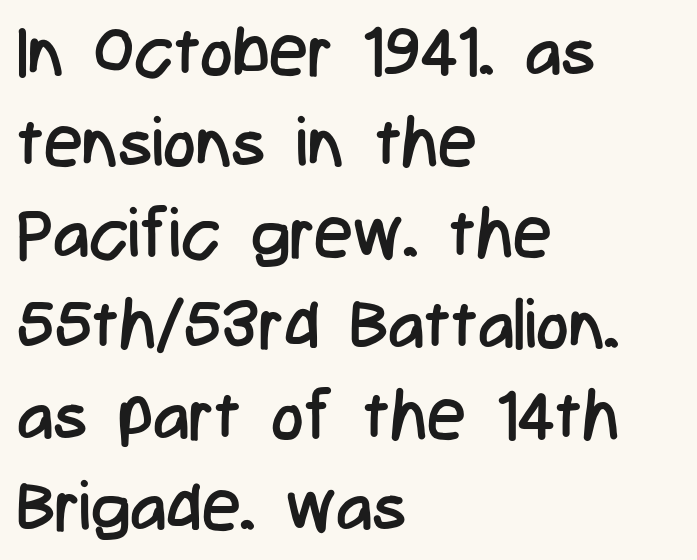
When letters stand straight like this, we call the style roman or upright. A typesetter would label this face a sans. Is this a fixed-width face? No — the glyphs have proportional, varying widths. Rule under the text: the space is simply empty.
